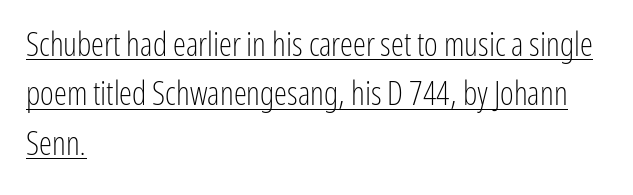
{"serif": "no", "italic": "no", "bold": "no", "weight": "light", "width": "condensed", "stroke_contrast": "low", "x_height": "medium", "monospaced": "no", "underline": "yes", "align": "left", "line_spacing": "normal", "line_spacing_ratio": 1.5, "letter_spacing": "normal", "letter_spacing_em": 0.0, "glyph_px": 33}
